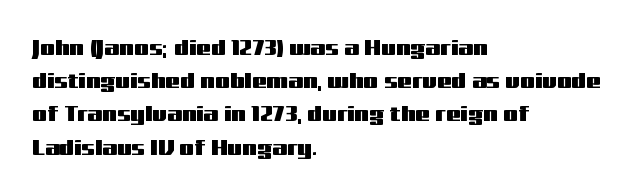
The tracking reads as untouched default to a designer's eye. Anything drawn beneath the words? Only blank space. Leading: standard. The lettering holds an erect, upright posture throughout.
